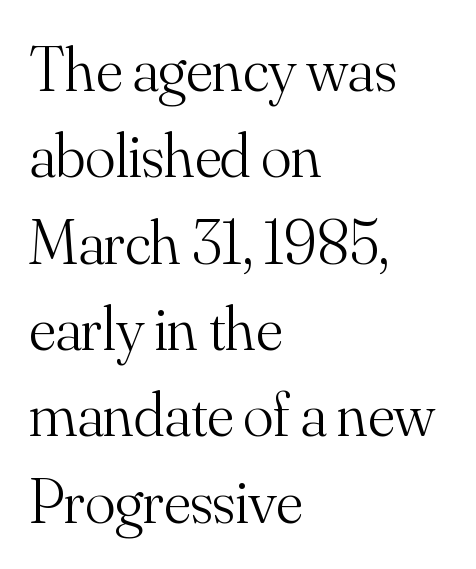
Q: Is the text bold? A: No.
Q: Is the text italic (slanted)? A: No, it is upright.
Q: Is the typeface a serif or a sans-serif typeface? A: Serif.
Q: Is the text underlined? A: No.
Q: How is the paragraph aligned? A: Left-aligned.
Q: Is the spacing between letters normal or unusually wide? A: Normal.
Q: Is the spacing between lines tight, normal or loose? A: Normal.
Q: Width (condensed, normal, or wide)? A: Normal.
Q: Stroke contrast? A: Medium.
Q: x-height? A: Small.
Q: Monospaced? A: No.
